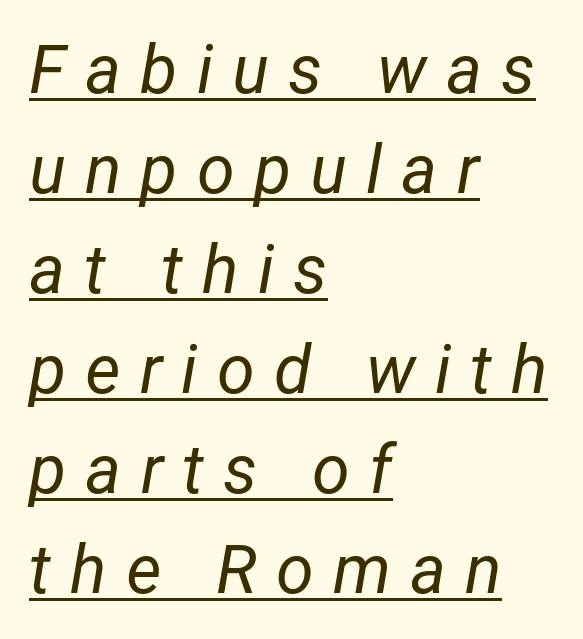
This block has exactly the height ordinary leading produces. Think of a printed novel: that variable character pitch is what you see here. The axis of the letterforms is tilted away from vertical. The weight would be labelled regular, book, light, or lighter still.
